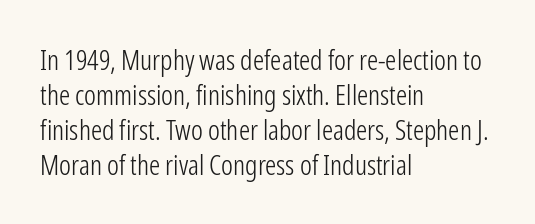
Q: Is the text bold? A: No.
Q: Is the text italic (slanted)? A: No, it is upright.
Q: Is the typeface a serif or a sans-serif typeface? A: Sans-serif.
Q: Is the text underlined? A: No.
Q: How is the paragraph aligned? A: Left-aligned.
Q: Is the spacing between letters normal or unusually wide? A: Normal.
Q: Is the spacing between lines tight, normal or loose? A: Normal.
Q: Width (condensed, normal, or wide)? A: Condensed.
Q: Stroke contrast? A: Low.
Q: x-height? A: Medium.
Q: Monospaced? A: No.
